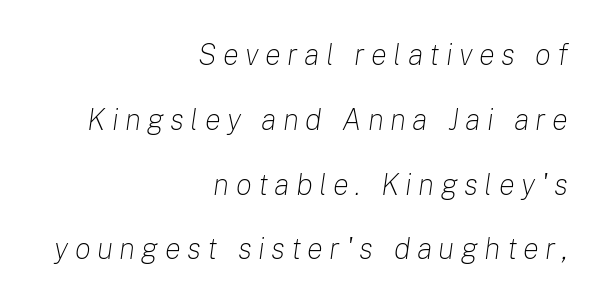
{"italic": "yes", "lean": "right", "slant_degrees": 8, "bold": "no", "weight": "light", "width": "normal", "stroke_contrast": "low", "x_height": "medium", "monospaced": "no", "underline": "no", "align": "right", "line_spacing": "loose", "line_spacing_ratio": 2.16, "letter_spacing": "wide", "letter_spacing_em": 0.21, "glyph_px": 30}
